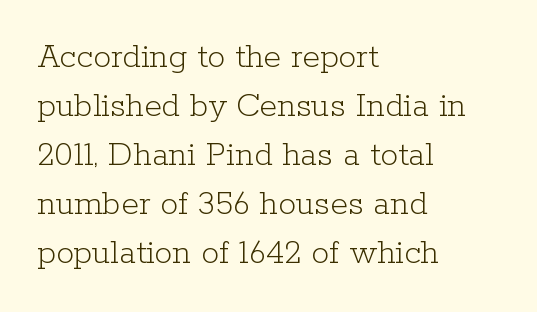
Q: Is the text bold? A: No.
Q: Is the text italic (slanted)? A: No, it is upright.
Q: Is the typeface a serif or a sans-serif typeface? A: Serif.
Q: Is the text underlined? A: No.
Q: How is the paragraph aligned? A: Left-aligned.
Q: Is the spacing between letters normal or unusually wide? A: Normal.
Q: Is the spacing between lines tight, normal or loose? A: Normal.
Q: Width (condensed, normal, or wide)? A: Normal.
Q: Stroke contrast? A: Low.
Q: x-height? A: Medium.
Q: Monospaced? A: No.
